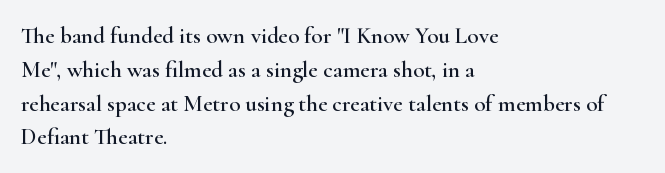
Left-aligned paragraph, ragged on the right. Compared with typical body copy, the letter spacing here is the same. A roman cut, with each character standing at attention. Baseline-to-baseline distance is the conventional proportion of letter height. The string is rendered with underlining switched off.
